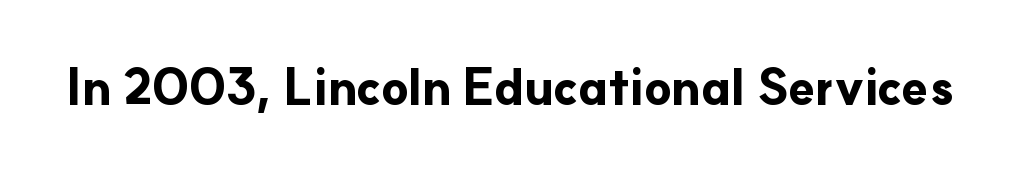
Q: Is the text bold? A: Yes.
Q: Is the text italic (slanted)? A: No, it is upright.
Q: Is the typeface a serif or a sans-serif typeface? A: Sans-serif.
Q: Is the text underlined? A: No.
Q: Is the spacing between letters normal or unusually wide? A: Normal.
Q: Width (condensed, normal, or wide)? A: Normal.
Q: Stroke contrast? A: Low.
Q: x-height? A: Small.
Q: Monospaced? A: No.
